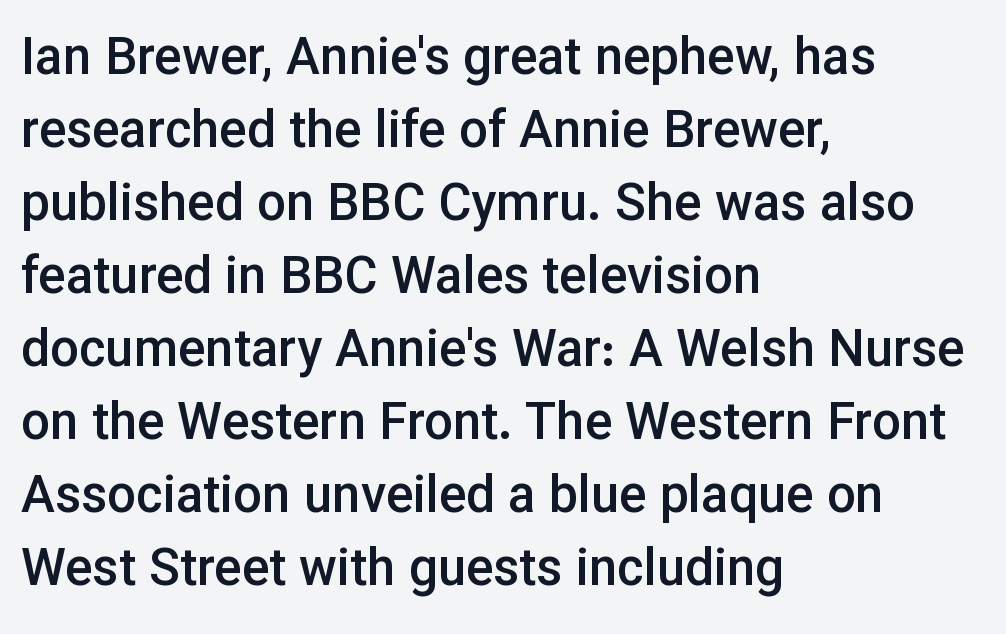
The image shows 51 px semibold sans-serif type, upright; set left-aligned, normal line spacing (1.43x), normal letter spacing, not underlined; low stroke contrast and a medium x-height.
